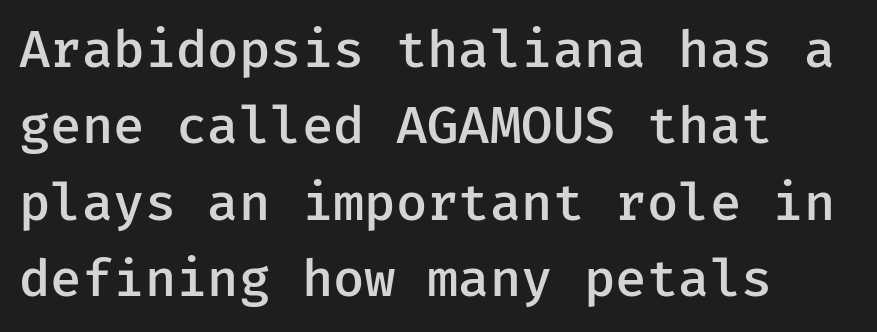
The image shows 51 px semibold sans-serif type, upright; set left-aligned, normal line spacing (1.5x), normal letter spacing, not underlined; low stroke contrast and a medium x-height.
